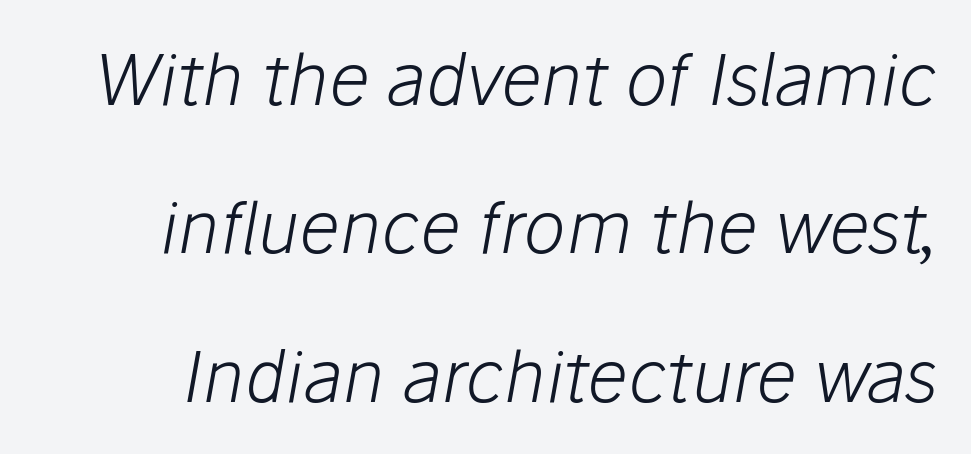
Has an underline been added? It has not. Heft: none added — not bold. Tracking here is standard; glyphs follow each other at the usual distance. The space between consecutive lines is lavish. Characters are canted at an angle relative to the baseline's perpendicular.
